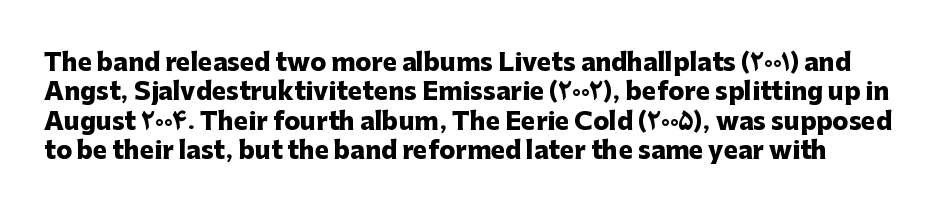
The image shows 24 px bold type, upright; set line spacing 1.22x, normal letter spacing, not underlined.
